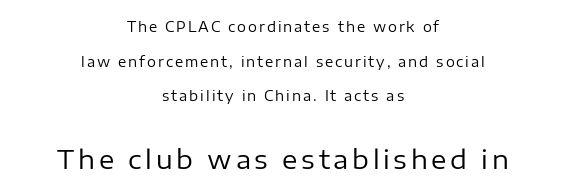
Q: Is the text bold? A: No.
Q: Is the text italic (slanted)? A: No, it is upright.
Q: Is the text underlined? A: No.
Q: How is the paragraph aligned? A: Centered.
Q: Is the spacing between lines tight, normal or loose? A: Loose.
Q: Which block of text is set in a larger size, the first (top) or the second (bottom)? A: The second (bottom) one.
